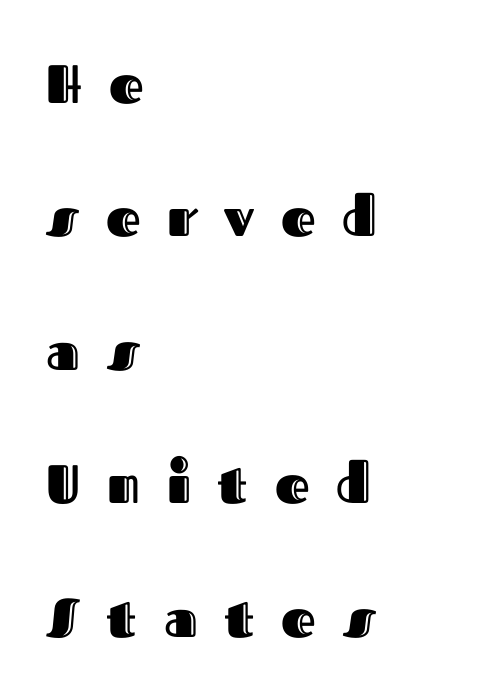
The face used here is proportionally spaced, like ordinary book or web type. If you drew a ruler down the left edge, every line would touch it. Characters remain perfectly vertical along every line. Here the glyphs are tracked loosely, breaking word shapes into spaced letters.
